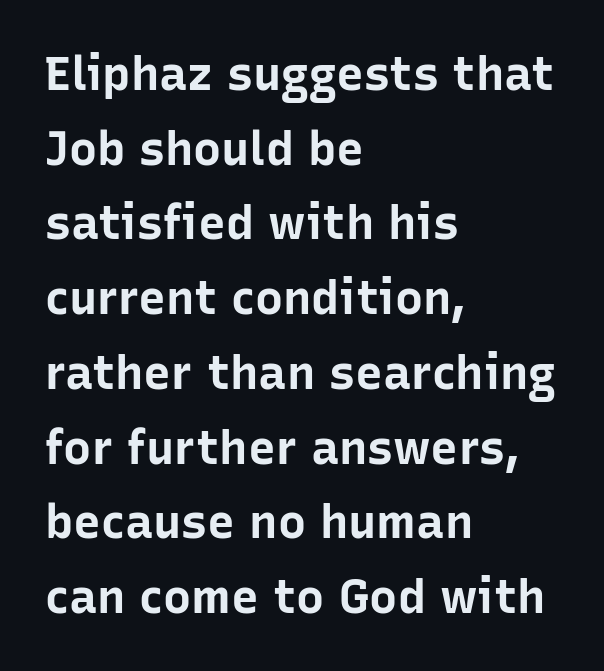
The passage shown is emphatically bold. This sample uses a sans-serif face. Notice how the stems are strictly vertical — no italics here. Line starts are locked; line ends wander. The horizontal fit of the characters is conventional and even. Line spacing here is normal.
